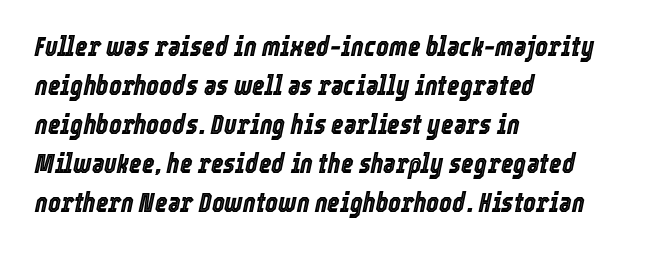
What's the leading like? Ordinary, nothing unusual. Short and long lines alike share a common starting point at left. If you drew a line through each stem, it would be angled. Look at the tracking — it's just the regular setting, nothing added.
